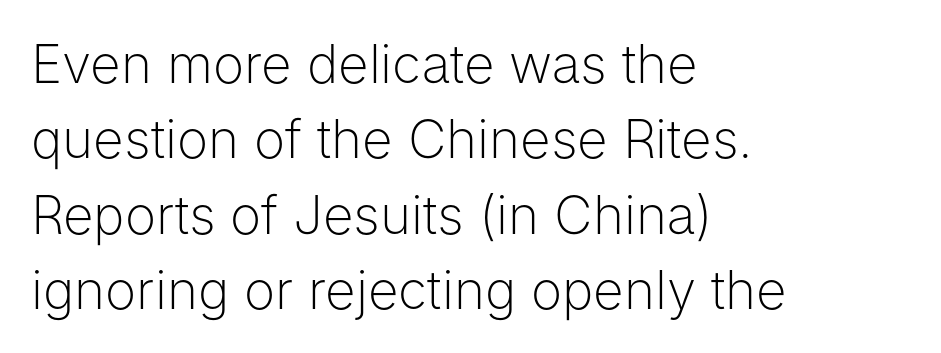
Q: Is the text bold? A: No.
Q: Is the text italic (slanted)? A: No, it is upright.
Q: Is the typeface a serif or a sans-serif typeface? A: Sans-serif.
Q: Is the text underlined? A: No.
Q: How is the paragraph aligned? A: Left-aligned.
Q: Is the spacing between letters normal or unusually wide? A: Normal.
Q: Is the spacing between lines tight, normal or loose? A: Normal.
Q: Width (condensed, normal, or wide)? A: Normal.
Q: Stroke contrast? A: Low.
Q: x-height? A: Medium.
Q: Monospaced? A: No.
